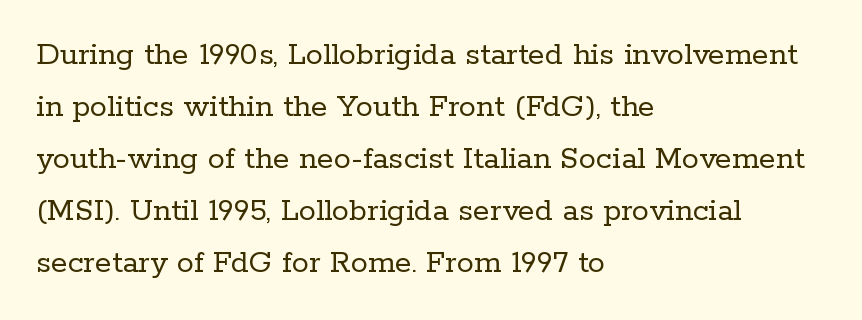
{"serif": "yes", "italic": "no", "bold": "no", "weight": "regular", "width": "normal", "stroke_contrast": "low", "x_height": "medium", "monospaced": "no", "underline": "no", "align": "left", "line_spacing": "normal", "line_spacing_ratio": 1.53, "letter_spacing": "normal", "letter_spacing_em": 0.0, "glyph_px": 34}
